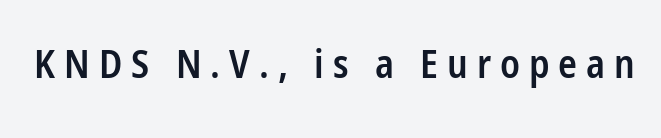
Q: Is the text bold? A: Semi-bold.
Q: Is the text italic (slanted)? A: No, it is upright.
Q: Is the typeface a serif or a sans-serif typeface? A: Sans-serif.
Q: Is the text underlined? A: No.
Q: Is the spacing between letters normal or unusually wide? A: Unusually wide.
Q: Width (condensed, normal, or wide)? A: Condensed.
Q: Stroke contrast? A: Low.
Q: x-height? A: Medium.
Q: Monospaced? A: No.
